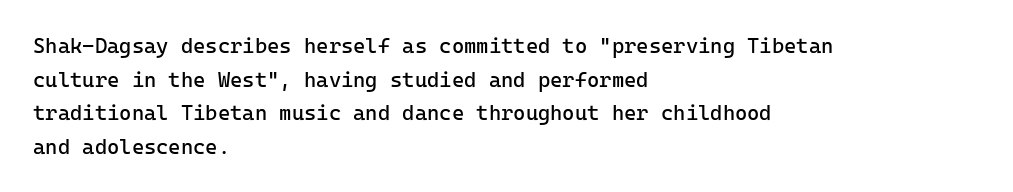
The image shows 21 px text type, upright; set left-aligned, normal line spacing (1.6x), normal letter spacing, not underlined.
